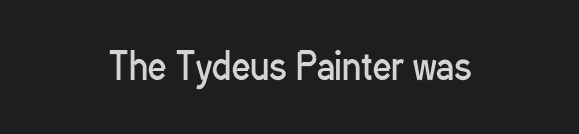
Ink coverage per letter is moderate at most. Every character sits straight up, as roman type does. This is sans-serif lettering, the kind often seen on screens and signage. Alignment: centered.
